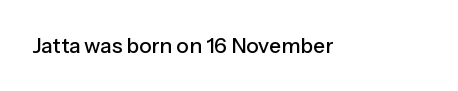
Q: Is the text italic (slanted)? A: No, it is upright.
Q: Is the text underlined? A: No.
Q: Is the spacing between letters normal or unusually wide? A: Normal.
